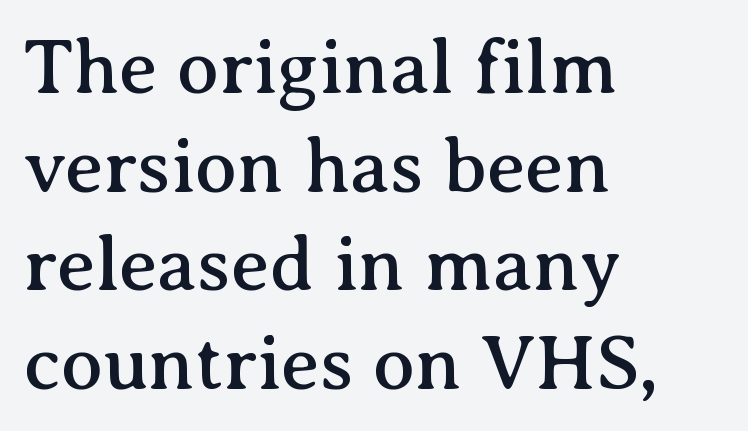
Q: Is the text italic (slanted)? A: No, it is upright.
Q: Is the typeface a serif or a sans-serif typeface? A: Serif.
Q: Is the text underlined? A: No.
Q: How is the paragraph aligned? A: Left-aligned.
Q: Is the spacing between letters normal or unusually wide? A: Normal.
Q: Is the spacing between lines tight, normal or loose? A: Normal.
Q: Width (condensed, normal, or wide)? A: Normal.
Q: Stroke contrast? A: Medium.
Q: x-height? A: Medium.
Q: Monospaced? A: No.
